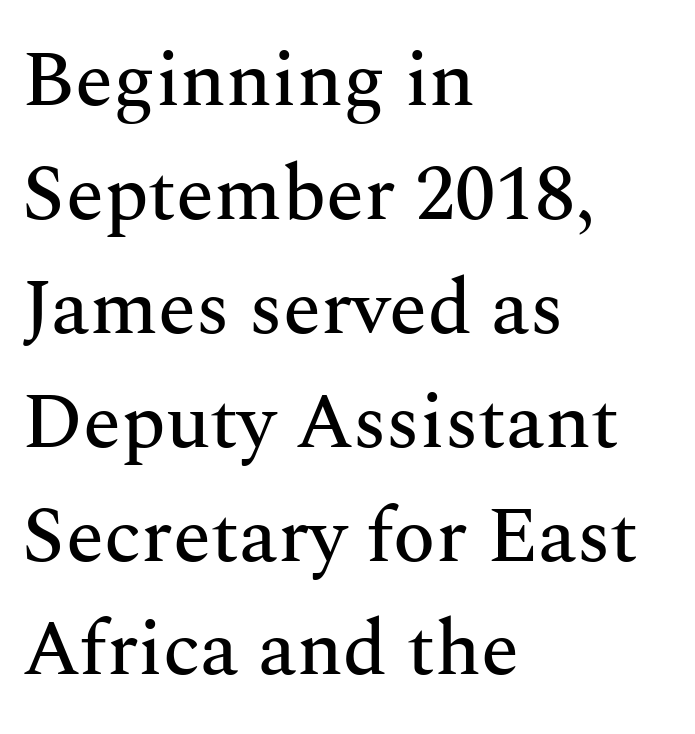
The image shows 78 px serif type, upright; set left-aligned, normal line spacing (1.46x), normal letter spacing, not underlined; medium stroke contrast and a medium x-height.
